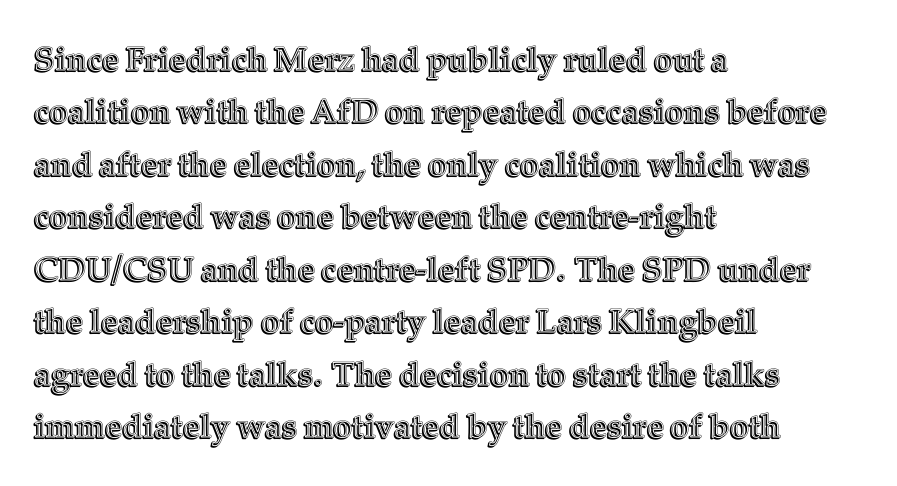
The image shows 33 px text type, upright; set left-aligned, normal line spacing (1.59x), normal letter spacing, not underlined; a medium x-height.
